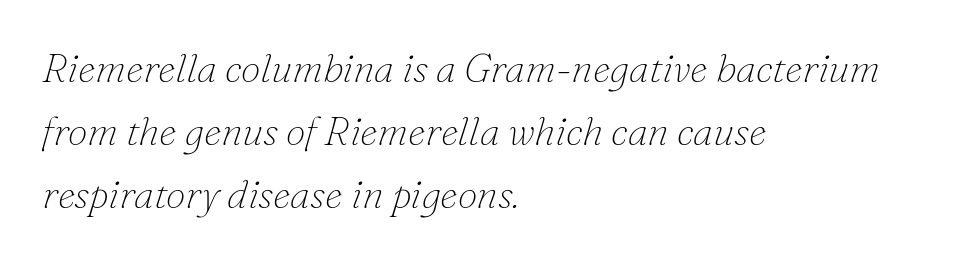
{"serif": "yes", "italic": "yes", "lean": "right", "slant_degrees": 16, "bold": "no", "weight": "thin", "width": "normal", "stroke_contrast": "low", "x_height": "small", "monospaced": "no", "underline": "no", "align": "left", "line_spacing": "normal", "line_spacing_ratio": 1.57, "letter_spacing": "normal", "letter_spacing_em": 0.0, "glyph_px": 40}
